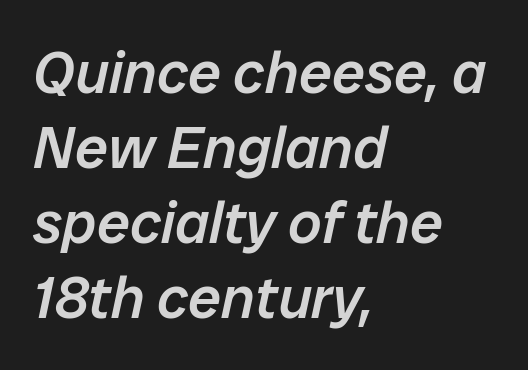
{"italic": "yes", "lean": "right", "slant_degrees": 12, "bold": "semi", "weight": "semibold", "width": "normal", "stroke_contrast": "low", "x_height": "medium", "monospaced": "no", "underline": "no", "align": "left", "line_spacing": "normal", "line_spacing_ratio": 1.27, "letter_spacing": "normal", "letter_spacing_em": 0.0, "glyph_px": 59}
